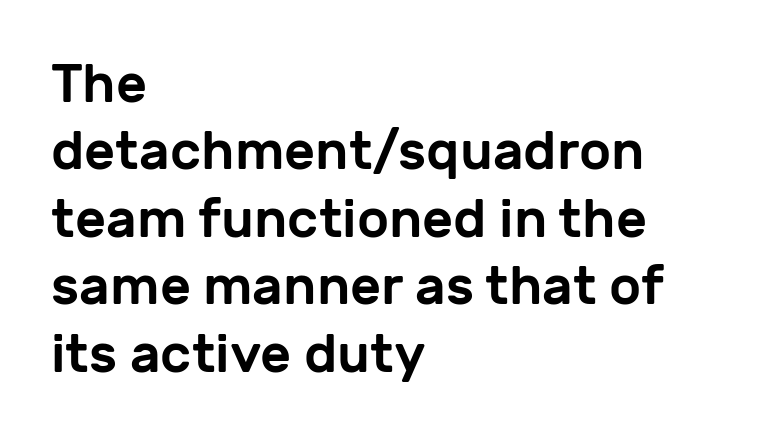
Posture: vertical. The vertical gap from one line to the next is medium. The rendering anchors every line to the left-hand side. The glyphs are unaccompanied by any horizontal stroke below them.
